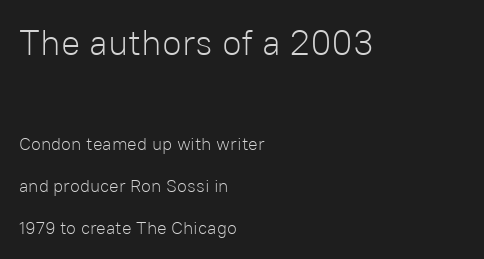
Which chunk is bigger? The first one — the top block dwarfs the bottom. Here the designer chose a conventional face with non-uniform glyph widths. Nothing heavy about these letters — not bold at all. No italicization has been applied; the sample stays upright. The tracking reads as untouched default to a designer's eye.
